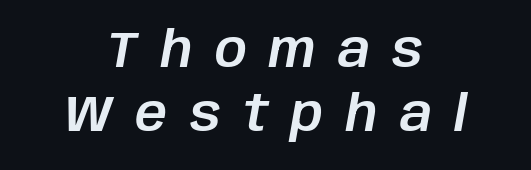
Q: Is the text italic (slanted)? A: Yes, it leans right by about 10 degrees.
Q: Is the text underlined? A: No.
Q: How is the paragraph aligned? A: Centered.
Q: Is the spacing between letters normal or unusually wide? A: Unusually wide.
Q: Is the spacing between lines tight, normal or loose? A: Normal.
Q: Width (condensed, normal, or wide)? A: Normal.
Q: Stroke contrast? A: Low.
Q: x-height? A: Large.
Q: Monospaced? A: No.
